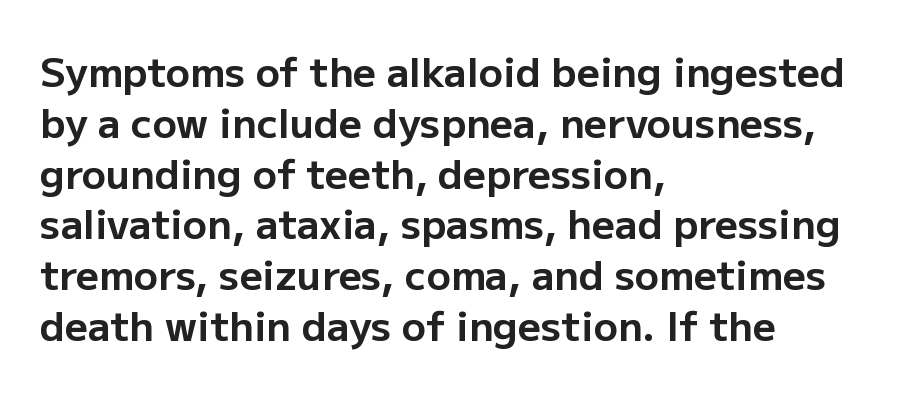
{"serif": "no", "italic": "no", "bold": "yes", "weight": "bold", "width": "normal", "stroke_contrast": "low", "x_height": "medium", "monospaced": "no", "underline": "no", "align": "left", "line_spacing": "normal", "line_spacing_ratio": 1.27, "letter_spacing": "normal", "letter_spacing_em": 0.0, "glyph_px": 40}
